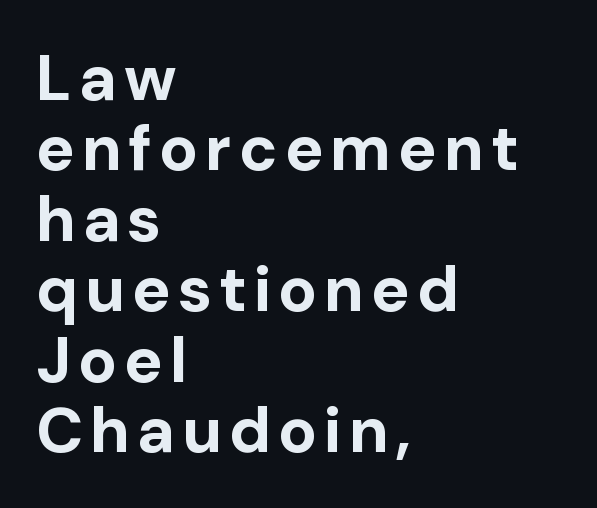
The image shows 64 px bold sans-serif type, upright; set left-aligned, tight line spacing (1.1x), not underlined; low stroke contrast and a medium x-height.
